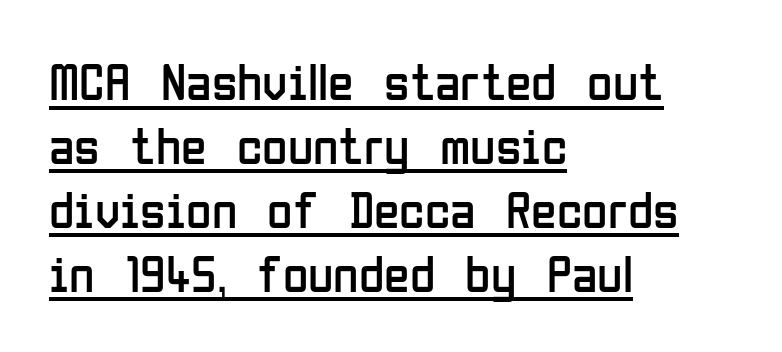
Each letter's strokes conclude bluntly, with no projecting serifs. The lettering holds an erect, upright posture throughout. Alignment: flush left. Honestly, the underline is the first thing you notice here. Looks like regular typesetting: each glyph gets only the width it needs.
